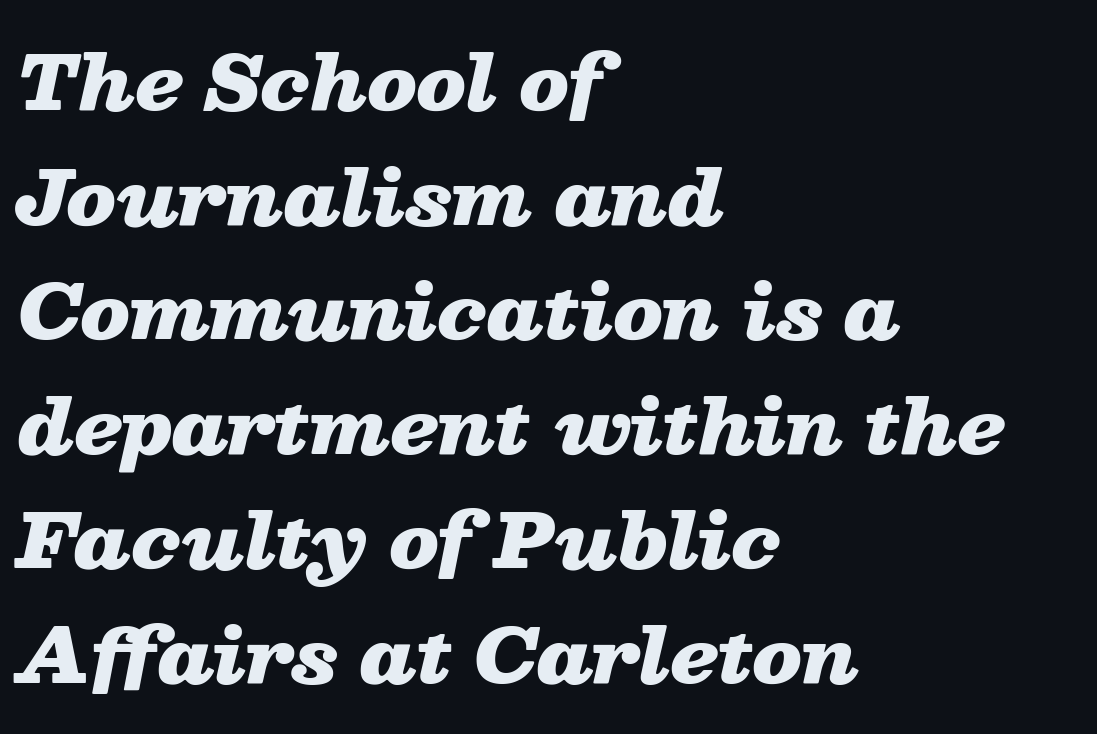
The image shows 73 px heavy, wide type, italic (leaning right); set left-aligned, normal line spacing (1.57x), normal letter spacing, not underlined; low stroke contrast and a medium x-height.
